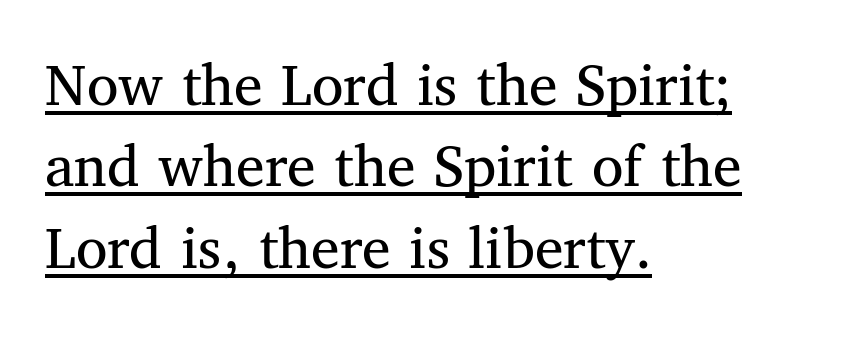
{"serif": "yes", "italic": "no", "bold": "no", "weight": "regular", "width": "normal", "stroke_contrast": "medium", "x_height": "medium", "monospaced": "no", "underline": "yes", "align": "left", "line_spacing": "normal", "line_spacing_ratio": 1.27, "letter_spacing": "normal", "letter_spacing_em": 0.0, "glyph_px": 64}
